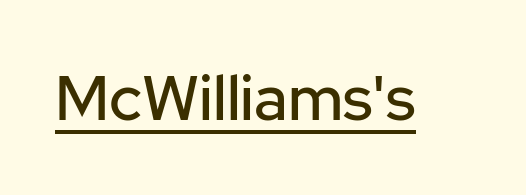
Honestly, the letter spacing is just normal — you wouldn't notice it. The font's upright variant was chosen for this text. This sample uses a sans-serif face. The lettering is marked with a stroke running underneath it. Here the designer chose a conventional face with non-uniform glyph widths.
